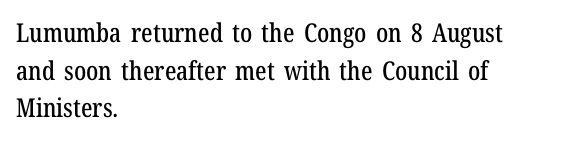
Q: Is the text italic (slanted)? A: No, it is upright.
Q: Is the text underlined? A: No.
Q: How is the paragraph aligned? A: Left-aligned.
Q: Is the spacing between letters normal or unusually wide? A: Normal.
Q: Is the spacing between lines tight, normal or loose? A: Normal.
